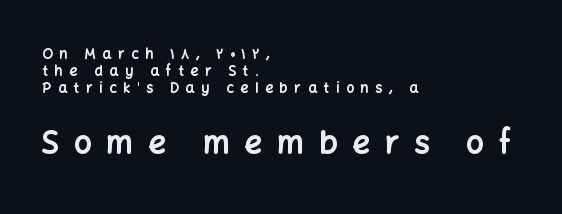
The image shows 31 px bold sans-serif type, upright; set left-aligned, line spacing 1.23x, unusually wide letter spacing (+0.48 em), not underlined; the second (bottom) block is 2.21x larger; low stroke contrast and a medium x-height.
